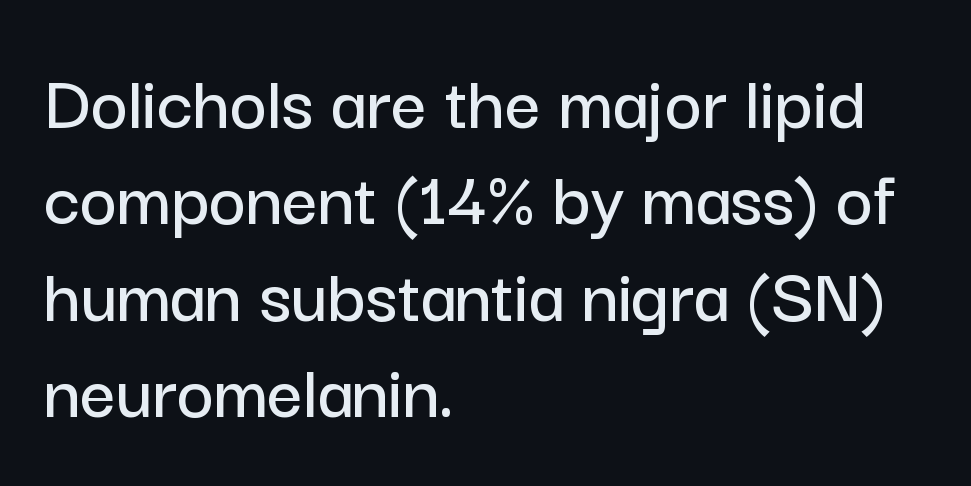
Every stem runs plumb, perpendicular to the baseline. Left-aligned paragraph, ragged on the right. The face used here is proportionally spaced, like ordinary book or web type. Does extra space separate the letters? No, they use regular spacing. The letters carry no serifs — their stems end cleanly without finishing strokes.
